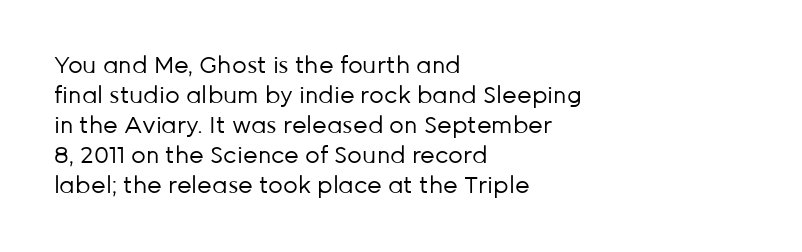
The lines are quadded left. The font sits on the lighter half of the weight spectrum, regular included. Tracking here is standard; glyphs follow each other at the usual distance. Italic? Not at all — the glyphs are vertical. Rule under the text: the space is simply empty.
